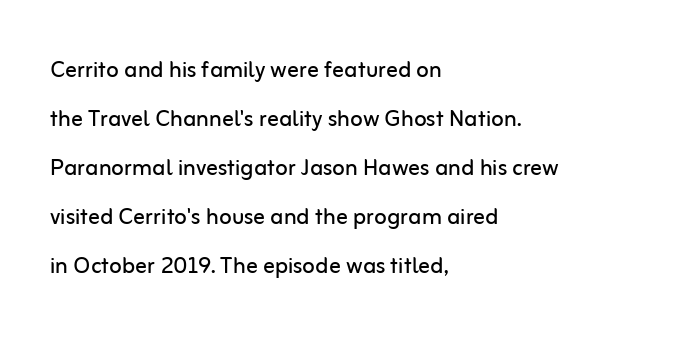
{"serif": "no", "italic": "no", "bold": "no", "weight": "regular", "width": "normal", "stroke_contrast": "low", "x_height": "medium", "monospaced": "no", "underline": "no", "align": "left", "line_spacing": "normal", "line_spacing_ratio": 1.69, "letter_spacing": "normal", "letter_spacing_em": 0.0, "glyph_px": 29}
